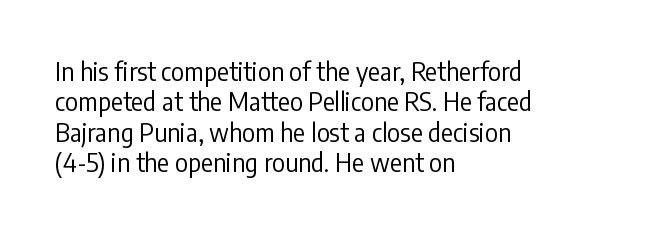
Q: Is the text bold? A: No.
Q: Is the text italic (slanted)? A: No, it is upright.
Q: Is the text underlined? A: No.
Q: How is the paragraph aligned? A: Left-aligned.
Q: Is the spacing between letters normal or unusually wide? A: Normal.
